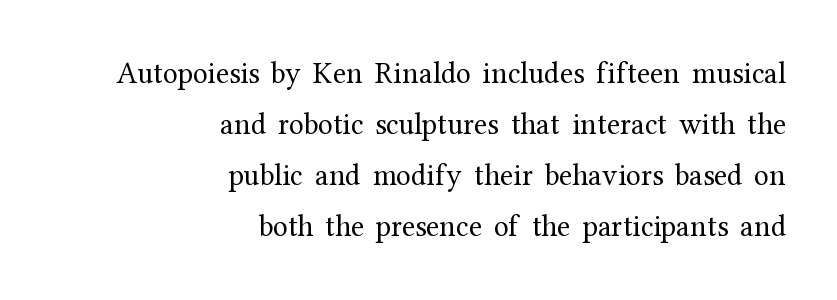
Which margin do the lines hug? The right one — the left edge is uneven. In terms of posture, this sample is upright. One glance says typical: line gaps are just what's usual. Inter-character spacing is left at the font's built-in metrics. Proportional: the letters do not fall into vertical columns.
